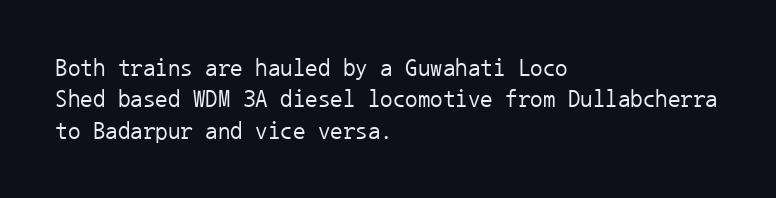
The image shows 25 px text type, upright; set left-aligned, normal line spacing (1.26x), normal letter spacing, not underlined.
